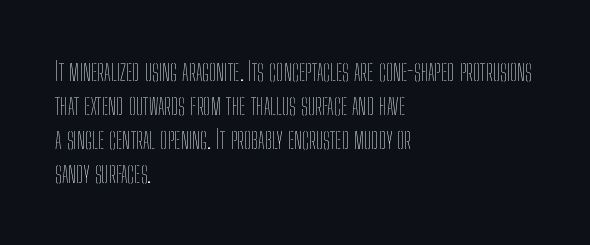
Q: Is the text bold? A: No.
Q: Is the text italic (slanted)? A: No, it is upright.
Q: Is the text underlined? A: No.
Q: How is the paragraph aligned? A: Left-aligned.
Q: Is the spacing between letters normal or unusually wide? A: Normal.
Q: Is the spacing between lines tight, normal or loose? A: Normal.
